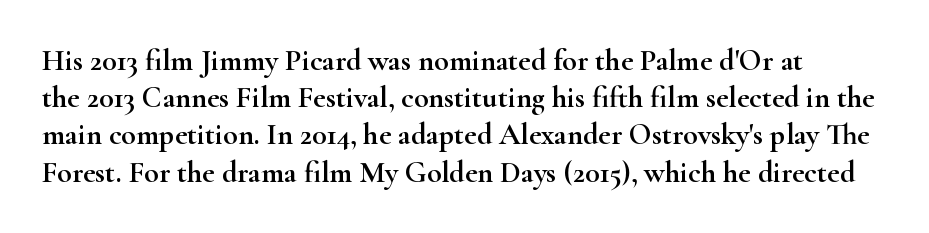
Students, note that the glyphs here touch the page at normal intervals. The font's upright variant was chosen for this text. The font family rendered here belongs to the serif group. Only glyphs here, with clear space below each row. Each letter keeps its own natural width here, so spacing adapts to shape.
